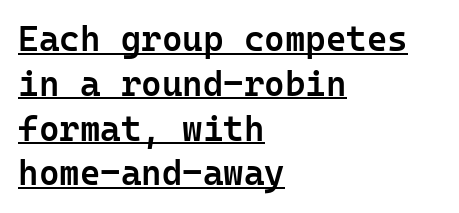
Notice how descenders clear the ascenders below comfortably — that's standard leading. The lettering is marked with a stroke running underneath it. A typesetter would call this zero additional tracking. Each letter, wide or thin by design, is forced into the same width here. To sum up the face: it is a sans, with no serifs. Style check: upright.
